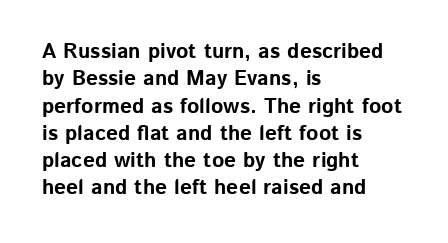
{"italic": "no", "bold": "yes", "underline": "no", "align": "left", "line_spacing": "normal", "line_spacing_ratio": 1.3, "letter_spacing": "normal", "letter_spacing_em": 0.0, "glyph_px": 21}
